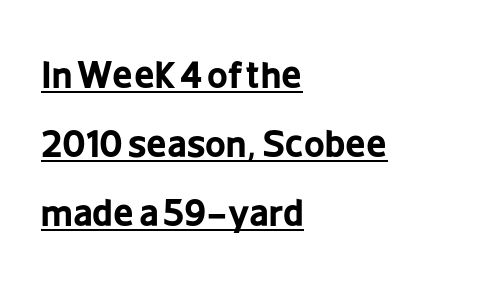
Q: Is the text bold? A: Yes.
Q: Is the text italic (slanted)? A: No, it is upright.
Q: Is the typeface a serif or a sans-serif typeface? A: Sans-serif.
Q: Is the text underlined? A: Yes.
Q: How is the paragraph aligned? A: Left-aligned.
Q: Is the spacing between letters normal or unusually wide? A: Normal.
Q: Is the spacing between lines tight, normal or loose? A: Loose.
Q: Width (condensed, normal, or wide)? A: Condensed.
Q: Stroke contrast? A: Low.
Q: x-height? A: Medium.
Q: Monospaced? A: No.
